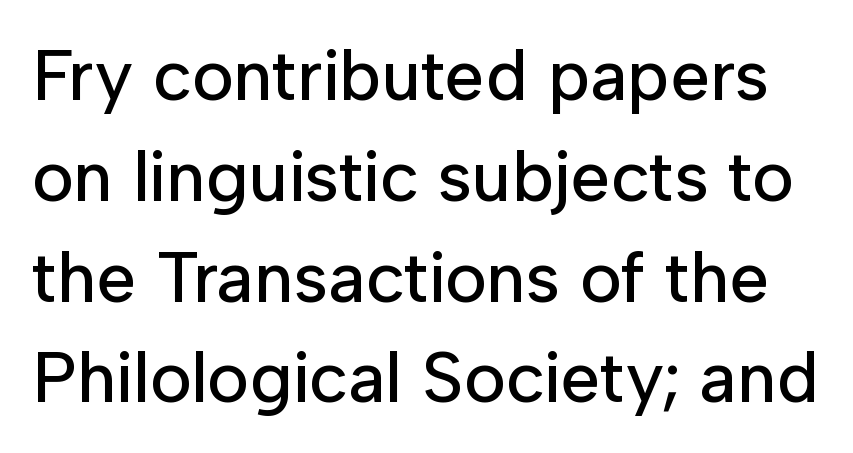
{"serif": "no", "italic": "no", "width": "normal", "stroke_contrast": "low", "x_height": "medium", "monospaced": "no", "underline": "no", "line_spacing": "normal", "line_spacing_ratio": 1.42, "letter_spacing": "normal", "letter_spacing_em": 0.0, "glyph_px": 71}
